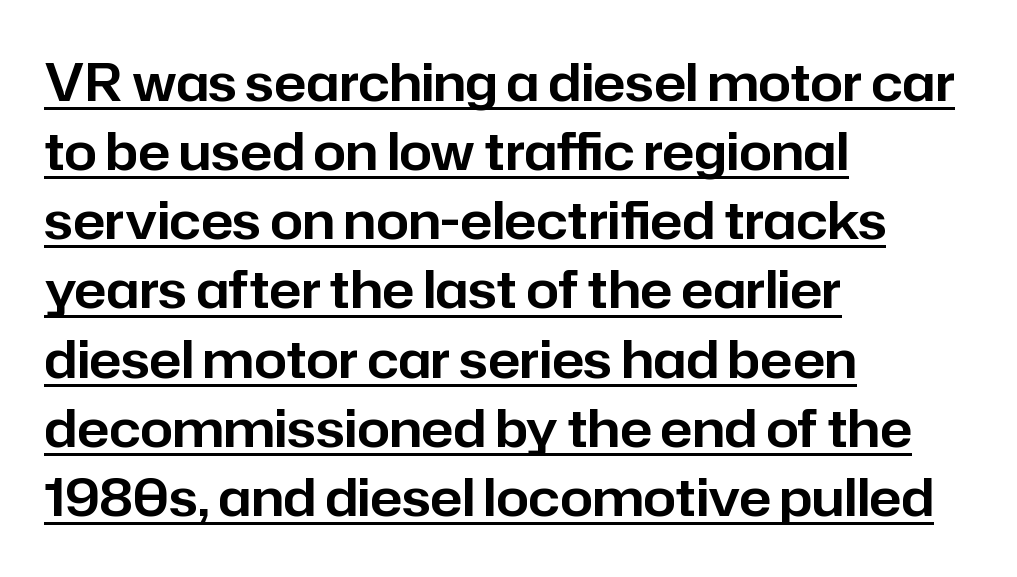
Examine the stroke ends and you'll find no serifs. Inter-character spacing is left at the font's built-in metrics. Each line of the rendering has a horizontal stroke beneath the glyphs. The paragraph has a hard left edge and a soft right edge. The lettering holds an erect, upright posture throughout. Looks like regular typesetting: each glyph gets only the width it needs.
